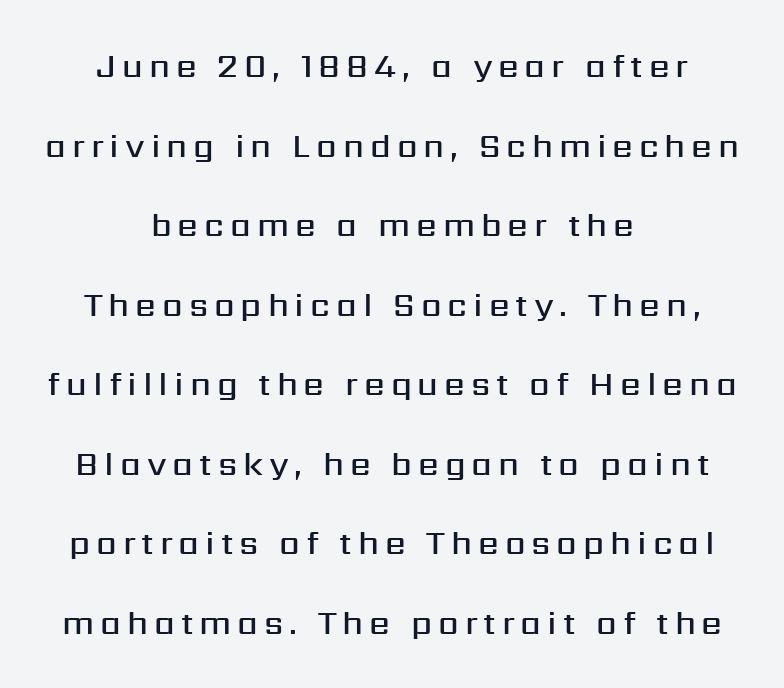
The lettering stays uniformly vertical, giving the passage a roman look. Firm but not heavy-handed strokes: this text is semibold. The lines are quadded center. Font category for this specimen: sans-serif. Think of a printed novel: that variable character pitch is what you see here. Notice the wide empty band between every row — that's loose leading.
